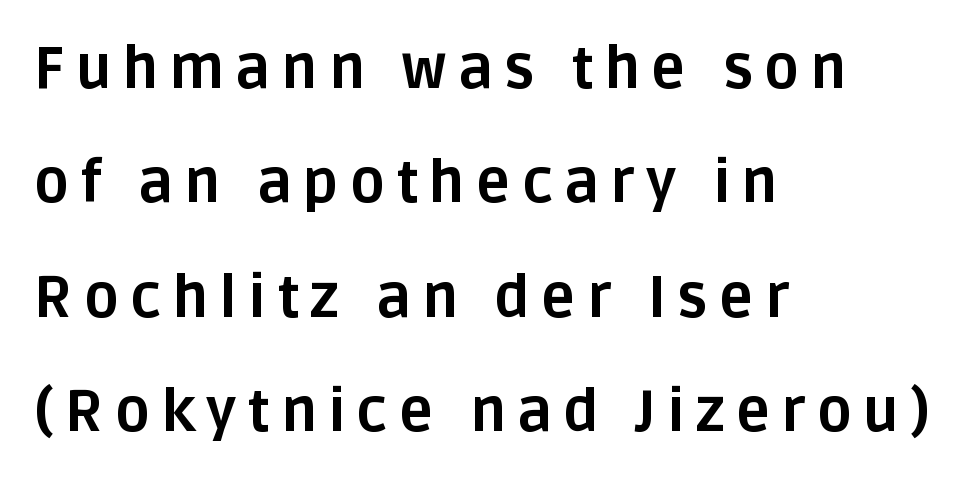
{"serif": "no", "italic": "no", "bold": "yes", "weight": "bold", "width": "normal", "stroke_contrast": "low", "x_height": "large", "monospaced": "no", "underline": "no", "align": "left", "line_spacing": "loose", "line_spacing_ratio": 1.97, "glyph_px": 58}
